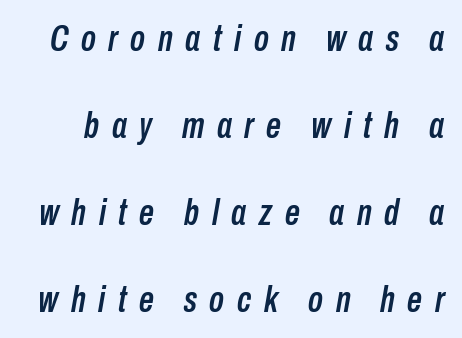
The image shows 37 px condensed type, italic (leaning right); set loose line spacing (2.35x), unusually wide letter spacing (+0.34 em), not underlined; low stroke contrast and a medium x-height.
